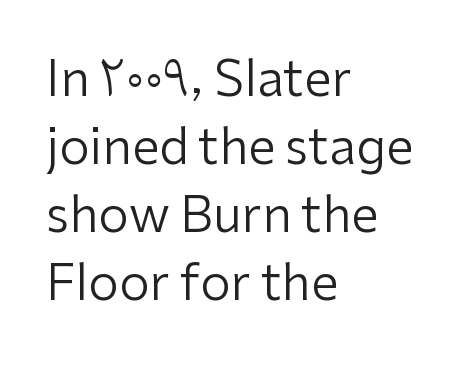
{"serif": "no", "italic": "no", "bold": "no", "weight": "regular", "width": "normal", "stroke_contrast": "low", "x_height": "medium", "monospaced": "no", "underline": "no", "align": "left", "line_spacing": "normal", "line_spacing_ratio": 1.39, "letter_spacing": "normal", "letter_spacing_em": 0.0, "glyph_px": 49}
